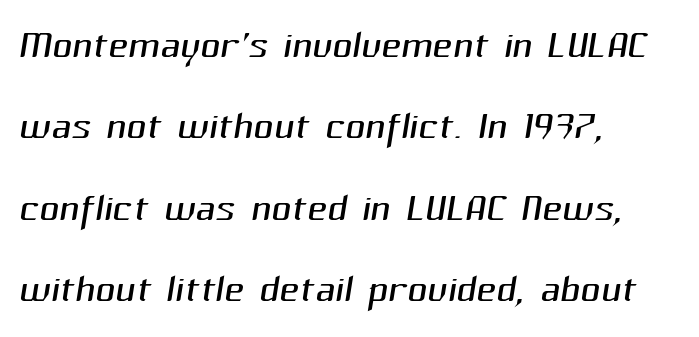
Q: Is the text bold? A: No.
Q: Is the typeface a serif or a sans-serif typeface? A: Sans-serif.
Q: Is the text underlined? A: No.
Q: How is the paragraph aligned? A: Left-aligned.
Q: Is the spacing between letters normal or unusually wide? A: Normal.
Q: Is the spacing between lines tight, normal or loose? A: Normal.
Q: Width (condensed, normal, or wide)? A: Normal.
Q: Stroke contrast? A: Medium.
Q: x-height? A: Medium.
Q: Monospaced? A: No.
